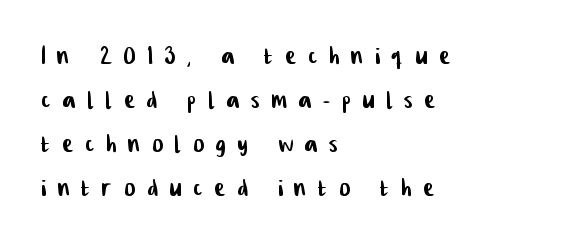
{"serif": "no", "width": "condensed", "stroke_contrast": "low", "x_height": "medium", "monospaced": "no", "underline": "no", "align": "left", "line_spacing": "normal", "line_spacing_ratio": 1.38, "letter_spacing": "wide", "letter_spacing_em": 0.38, "glyph_px": 32}
